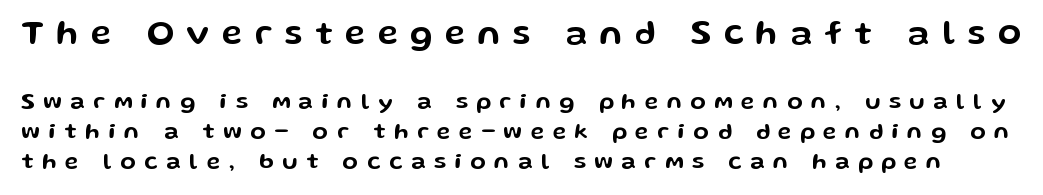
{"serif": "no", "italic": "no", "width": "wide", "stroke_contrast": "low", "x_height": "medium", "monospaced": "no", "underline": "no", "line_spacing": "normal", "line_spacing_ratio": 1.31, "letter_spacing": "wide", "letter_spacing_em": 0.37, "larger_block": "first", "size_ratio": 1.48, "glyph_px": 34}
